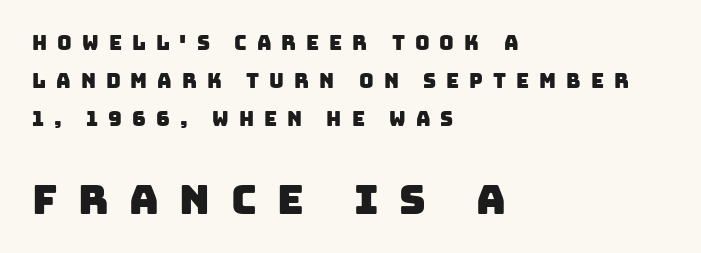
Regarding serifs, this sample does without them. Look at the tracking — it's clearly loosened, letters drifting apart. Compared with a centered layout, this one pins lines to the left instead. Plain, unruled lines of type. The letters advance in unequal steps, a hallmark of proportional type. Small over large — that's the arrangement of the two blocks here.
